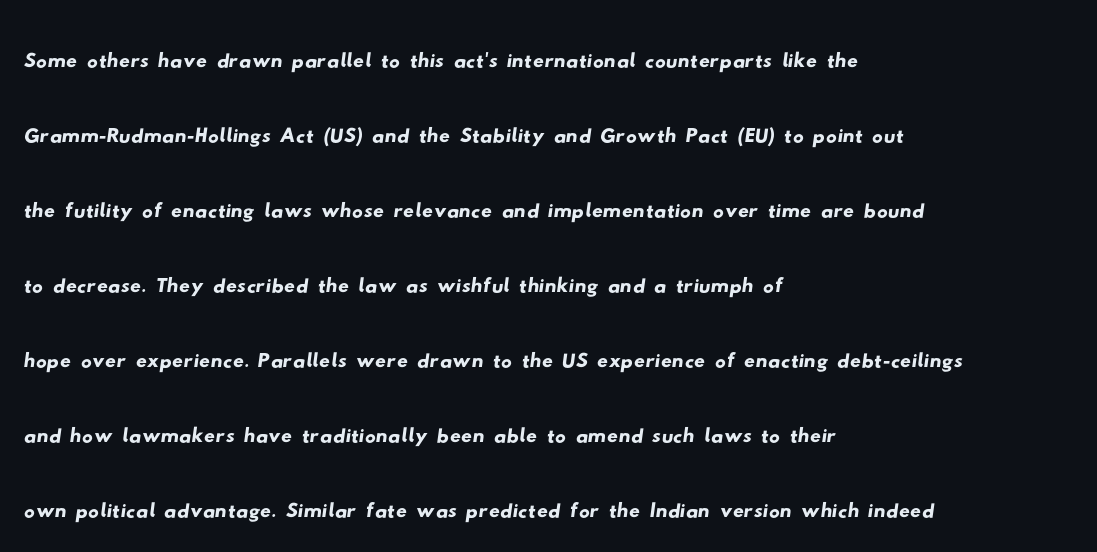
Q: Is the typeface a serif or a sans-serif typeface? A: Sans-serif.
Q: Is the text underlined? A: No.
Q: How is the paragraph aligned? A: Left-aligned.
Q: Is the spacing between letters normal or unusually wide? A: Normal.
Q: Is the spacing between lines tight, normal or loose? A: Normal.
Q: Width (condensed, normal, or wide)? A: Wide.
Q: Stroke contrast? A: Low.
Q: x-height? A: Small.
Q: Monospaced? A: No.
